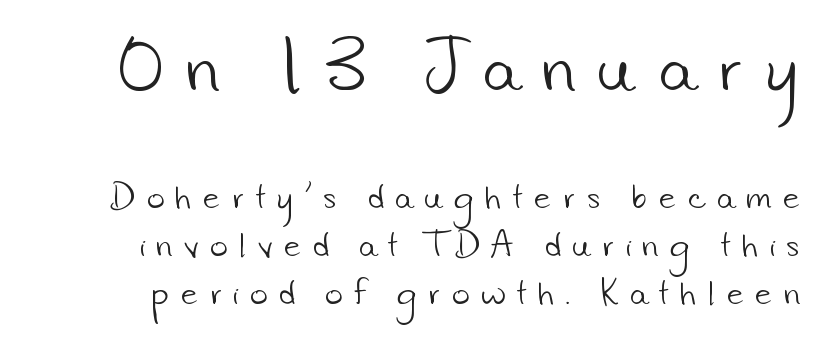
Q: Is the text bold? A: No.
Q: Is the typeface a serif or a sans-serif typeface? A: Sans-serif.
Q: Is the text underlined? A: No.
Q: Is the spacing between letters normal or unusually wide? A: Unusually wide.
Q: Is the spacing between lines tight, normal or loose? A: Normal.
Q: Which block of text is set in a larger size, the first (top) or the second (bottom)? A: The first (top) one.
Q: Width (condensed, normal, or wide)? A: Normal.
Q: Stroke contrast? A: Low.
Q: x-height? A: Small.
Q: Monospaced? A: No.
